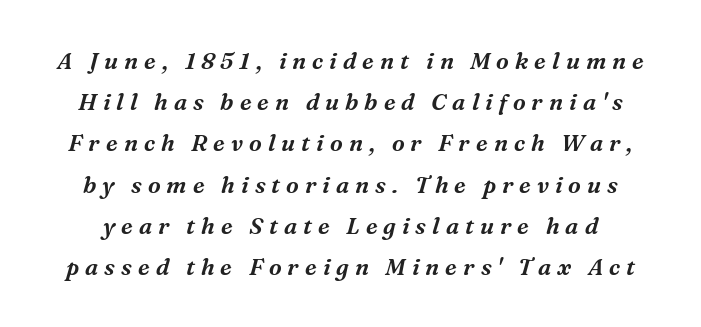
The image shows 23 px text type, italic (leaning right); set line spacing 1.79x, unusually wide letter spacing (+0.26 em), not underlined.
